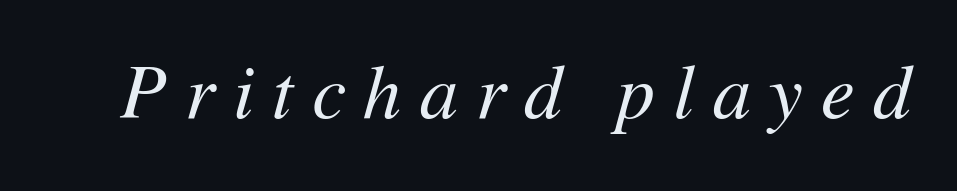
The passage shown leans; its letterforms are oblique. The letters look calm and open, with moderate or lighter stems. In terms of letterspacing, this is a distinctly airy, spread setting. The zone under the glyphs is completely vacant. Spacing verdict: proportional, widths tailored to each character.
